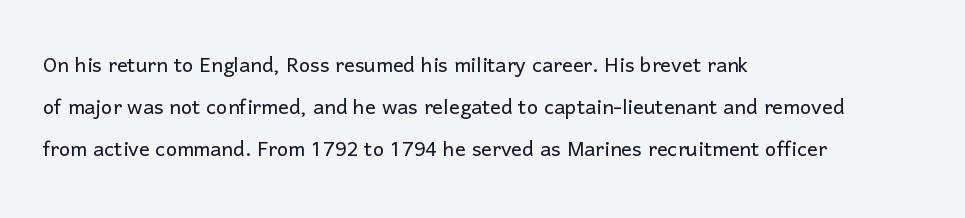
Q: Is the text bold? A: No.
Q: Is the text italic (slanted)? A: No, it is upright.
Q: Is the text underlined? A: No.
Q: How is the paragraph aligned? A: Left-aligned.
Q: Is the spacing between letters normal or unusually wide? A: Normal.
Q: Is the spacing between lines tight, normal or loose? A: Normal.
